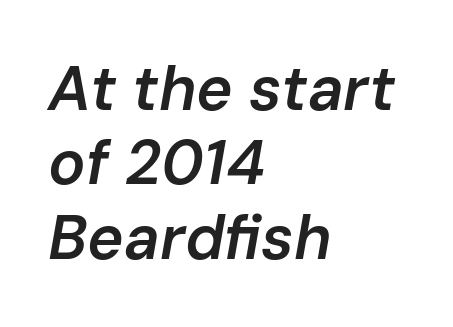
{"italic": "yes", "lean": "right", "slant_degrees": 10, "bold": "semi", "weight": "semibold", "width": "normal", "stroke_contrast": "low", "x_height": "medium", "monospaced": "no", "underline": "no", "align": "left", "line_spacing_ratio": 1.2, "letter_spacing": "normal", "letter_spacing_em": 0.0, "glyph_px": 62}
